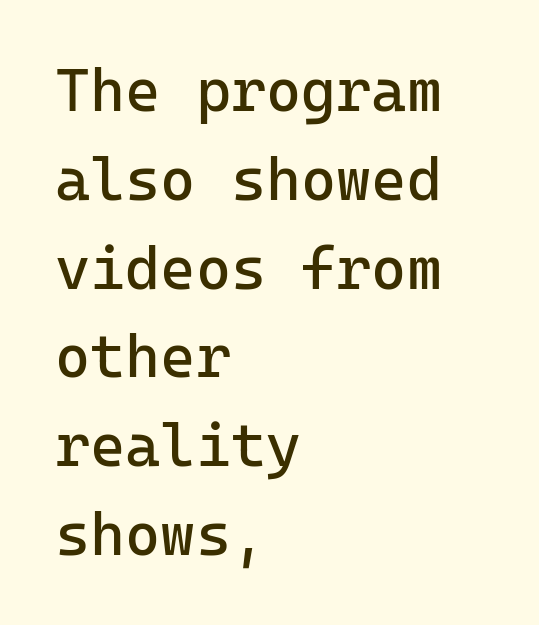
Q: Is the text bold? A: No.
Q: Is the text italic (slanted)? A: No, it is upright.
Q: Is the typeface a serif or a sans-serif typeface? A: Sans-serif.
Q: Is the text underlined? A: No.
Q: How is the paragraph aligned? A: Left-aligned.
Q: Is the spacing between letters normal or unusually wide? A: Normal.
Q: Is the spacing between lines tight, normal or loose? A: Normal.
Q: Width (condensed, normal, or wide)? A: Normal.
Q: Stroke contrast? A: Low.
Q: x-height? A: Medium.
Q: Monospaced? A: Yes.
